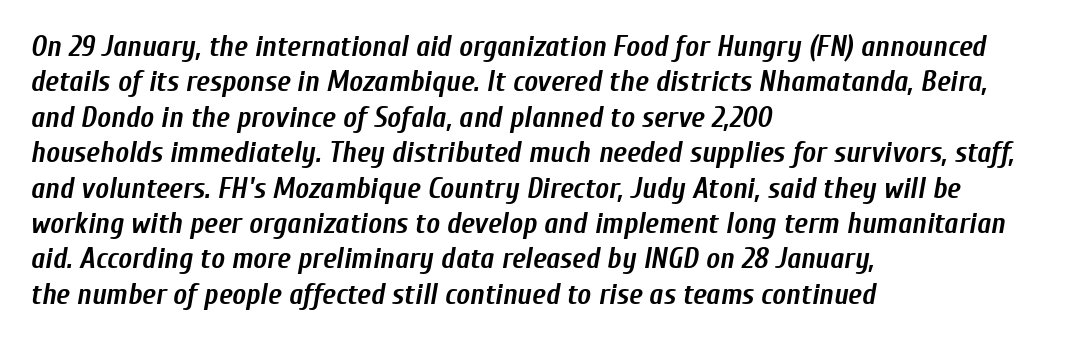
{"italic": "yes", "lean": "right", "slant_degrees": 10, "bold": "yes", "weight": "semibold", "width": "condensed", "stroke_contrast": "low", "x_height": "medium", "monospaced": "no", "underline": "no", "align": "left", "line_spacing_ratio": 1.22, "letter_spacing": "normal", "letter_spacing_em": 0.0, "glyph_px": 29}
